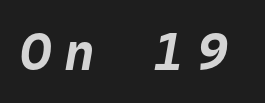
{"italic": "yes", "lean": "right", "slant_degrees": 10, "bold": "yes", "weight": "bold", "width": "normal", "stroke_contrast": "low", "x_height": "large", "monospaced": "yes", "underline": "no", "letter_spacing": "wide", "letter_spacing_em": 0.25, "glyph_px": 53}
